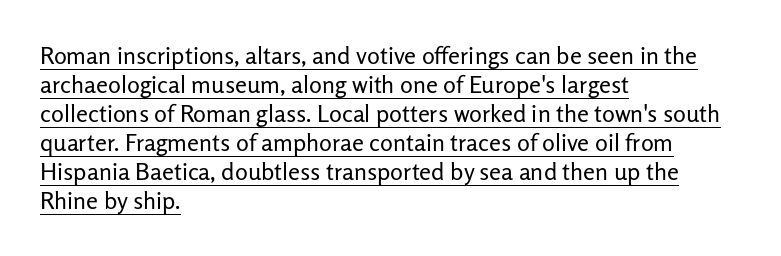
Q: Is the text bold? A: No.
Q: Is the text italic (slanted)? A: No, it is upright.
Q: Is the text underlined? A: Yes.
Q: How is the paragraph aligned? A: Left-aligned.
Q: Is the spacing between letters normal or unusually wide? A: Normal.
